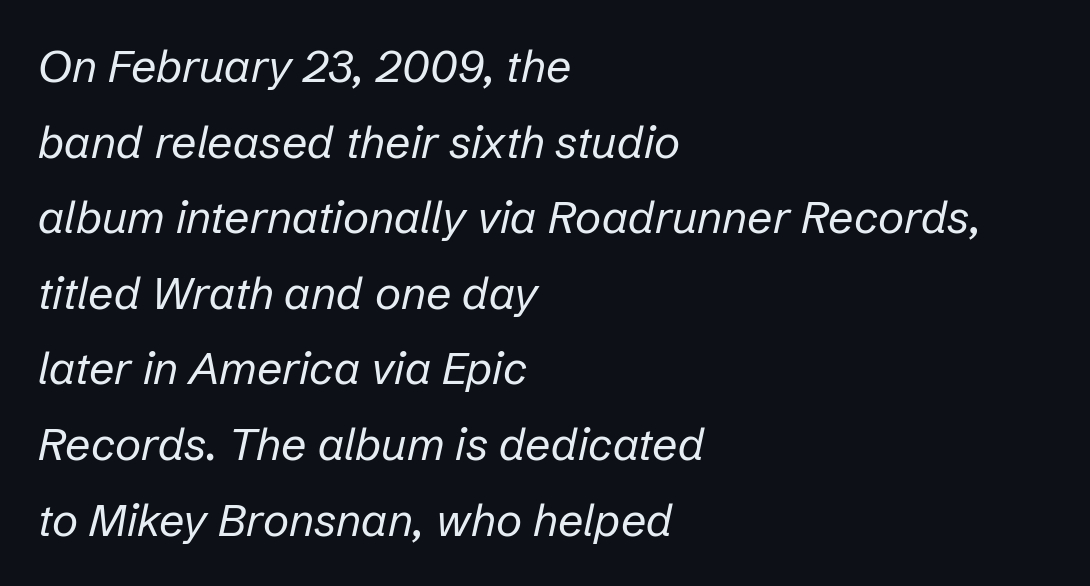
Q: Is the text bold? A: No.
Q: Is the text italic (slanted)? A: Yes, it leans right by about 12 degrees.
Q: Is the text underlined? A: No.
Q: How is the paragraph aligned? A: Left-aligned.
Q: Is the spacing between letters normal or unusually wide? A: Normal.
Q: Is the spacing between lines tight, normal or loose? A: Normal.
Q: Width (condensed, normal, or wide)? A: Normal.
Q: Stroke contrast? A: Low.
Q: x-height? A: Medium.
Q: Monospaced? A: No.
